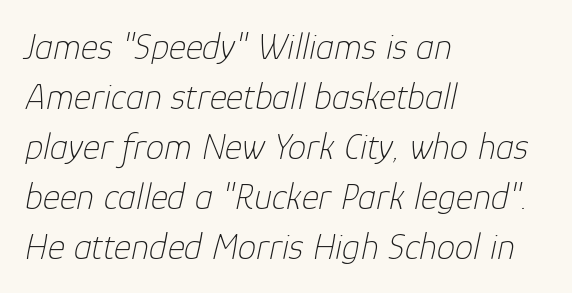
Is this a fixed-width face? No — the glyphs have proportional, varying widths. Weight: not bold — regular or lighter. The passage shown stacks its lines at a standard gap. The glyphs look as if they've been sheared to an angle.
